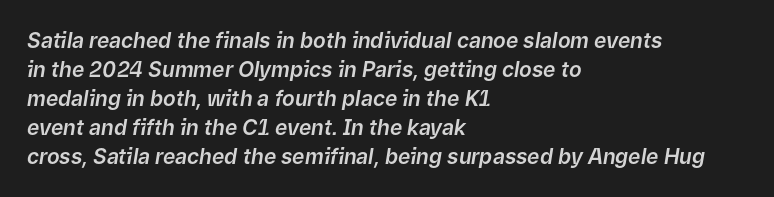
Q: Is the text italic (slanted)? A: Yes, it leans right by about 9 degrees.
Q: Is the text underlined? A: No.
Q: How is the paragraph aligned? A: Left-aligned.
Q: Is the spacing between letters normal or unusually wide? A: Normal.
Q: Is the spacing between lines tight, normal or loose? A: Normal.
